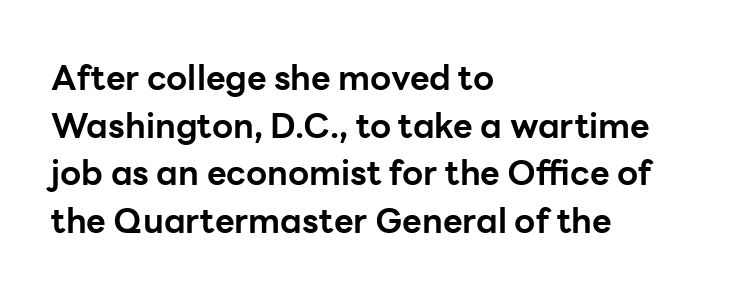
{"serif": "no", "italic": "no", "bold": "yes", "weight": "bold", "width": "normal", "stroke_contrast": "low", "x_height": "medium", "monospaced": "no", "underline": "no", "align": "left", "line_spacing": "normal", "line_spacing_ratio": 1.4, "letter_spacing": "normal", "letter_spacing_em": 0.0, "glyph_px": 34}
